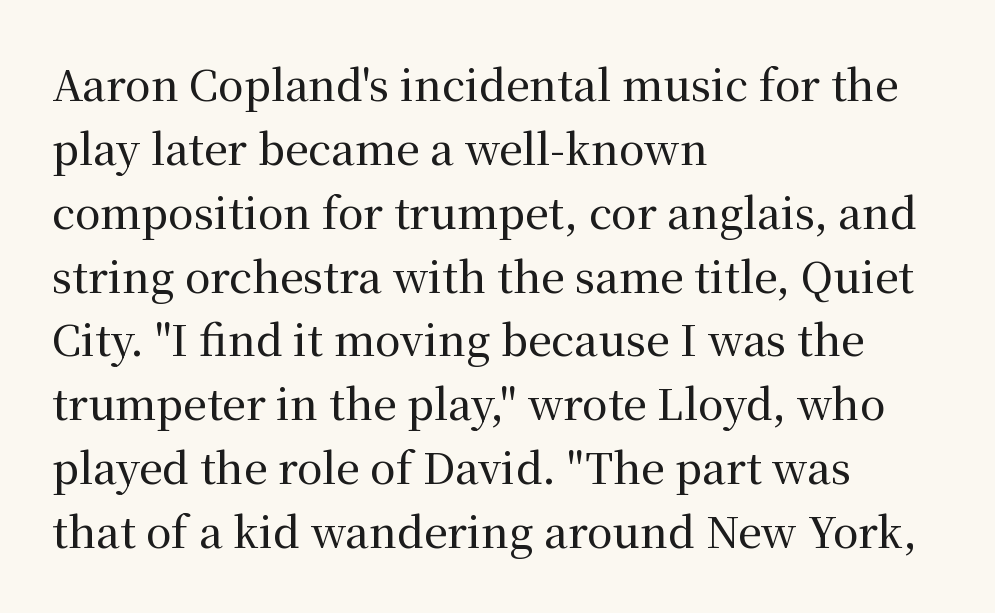
Q: Is the text italic (slanted)? A: No, it is upright.
Q: Is the typeface a serif or a sans-serif typeface? A: Serif.
Q: Is the text underlined? A: No.
Q: How is the paragraph aligned? A: Left-aligned.
Q: Is the spacing between letters normal or unusually wide? A: Normal.
Q: Is the spacing between lines tight, normal or loose? A: Normal.
Q: Width (condensed, normal, or wide)? A: Normal.
Q: Stroke contrast? A: Medium.
Q: x-height? A: Medium.
Q: Monospaced? A: No.
